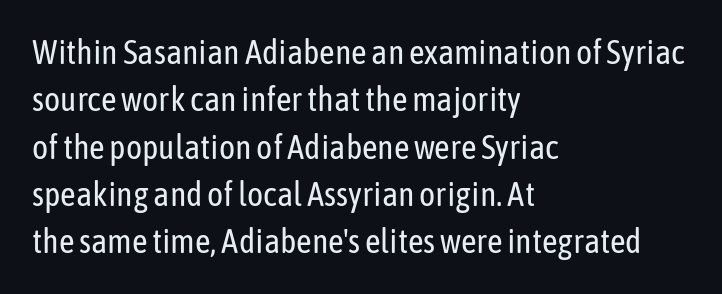
The image shows 34 px regular-weight, condensed sans-serif type, upright; set left-aligned, normal line spacing (1.39x), normal letter spacing, not underlined; low stroke contrast and a medium x-height.
